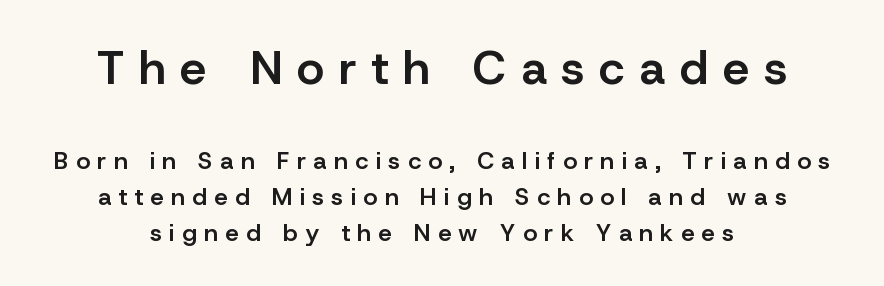
Q: Is the text bold? A: Semi-bold.
Q: Is the text italic (slanted)? A: No, it is upright.
Q: Is the typeface a serif or a sans-serif typeface? A: Sans-serif.
Q: Is the text underlined? A: No.
Q: How is the paragraph aligned? A: Centered.
Q: Is the spacing between letters normal or unusually wide? A: Unusually wide.
Q: Is the spacing between lines tight, normal or loose? A: Normal.
Q: Which block of text is set in a larger size, the first (top) or the second (bottom)? A: The first (top) one.
Q: Width (condensed, normal, or wide)? A: Normal.
Q: Stroke contrast? A: Low.
Q: x-height? A: Medium.
Q: Monospaced? A: No.
